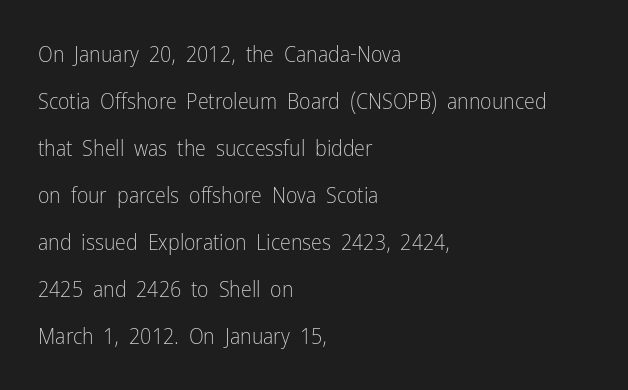
Q: Is the text bold? A: No.
Q: Is the text italic (slanted)? A: No, it is upright.
Q: Is the text underlined? A: No.
Q: How is the paragraph aligned? A: Left-aligned.
Q: Is the spacing between letters normal or unusually wide? A: Normal.
Q: Is the spacing between lines tight, normal or loose? A: Loose.
